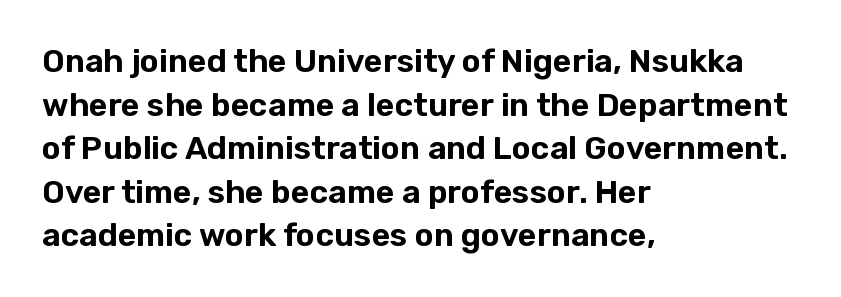
Q: Is the text italic (slanted)? A: No, it is upright.
Q: Is the typeface a serif or a sans-serif typeface? A: Sans-serif.
Q: Is the text underlined? A: No.
Q: How is the paragraph aligned? A: Left-aligned.
Q: Is the spacing between letters normal or unusually wide? A: Normal.
Q: Is the spacing between lines tight, normal or loose? A: Normal.
Q: Width (condensed, normal, or wide)? A: Normal.
Q: Stroke contrast? A: Low.
Q: x-height? A: Medium.
Q: Monospaced? A: No.
